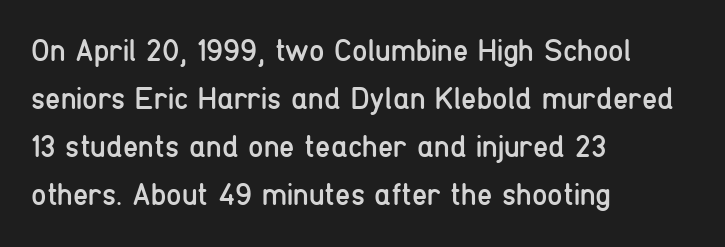
Q: Is the text bold? A: No.
Q: Is the text italic (slanted)? A: No, it is upright.
Q: Is the typeface a serif or a sans-serif typeface? A: Sans-serif.
Q: Is the text underlined? A: No.
Q: How is the paragraph aligned? A: Left-aligned.
Q: Is the spacing between letters normal or unusually wide? A: Normal.
Q: Is the spacing between lines tight, normal or loose? A: Normal.
Q: Width (condensed, normal, or wide)? A: Condensed.
Q: Stroke contrast? A: Low.
Q: x-height? A: Medium.
Q: Monospaced? A: No.
